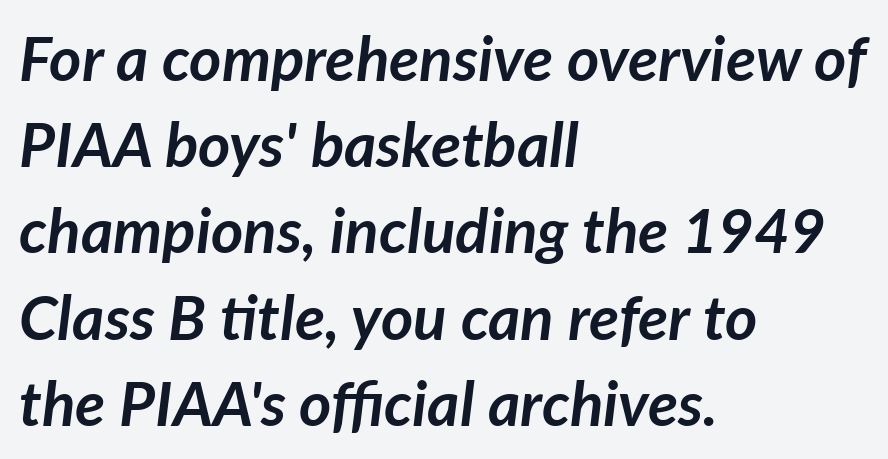
How are the letters spaced? Ordinarily, with no added tracking. Notice how the stems are inclined rather than vertical — that's the hallmark of italics. The face used here has the dense, thick strokes of a bold. Is this a fixed-width face? No — the glyphs have proportional, varying widths. Words float on clear page, feet unadorned. Horizontal alignment here is leftward, the default for most running prose.
